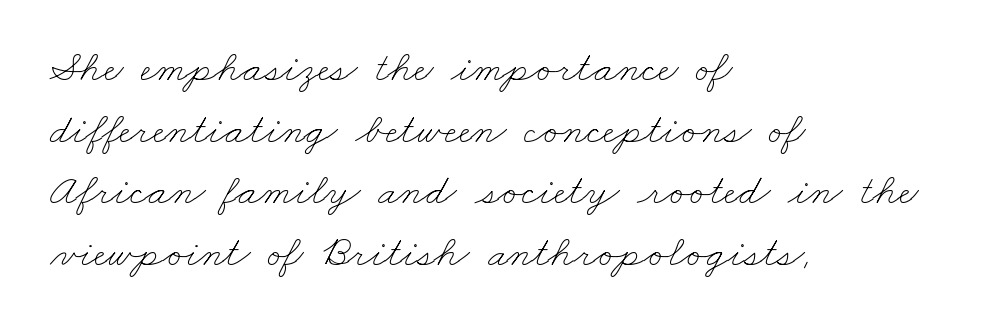
{"bold": "no", "weight": "thin", "width": "wide", "stroke_contrast": "low", "x_height": "small", "monospaced": "no", "underline": "no", "align": "left", "line_spacing": "normal", "line_spacing_ratio": 1.4, "letter_spacing": "normal", "letter_spacing_em": 0.0, "glyph_px": 44}
